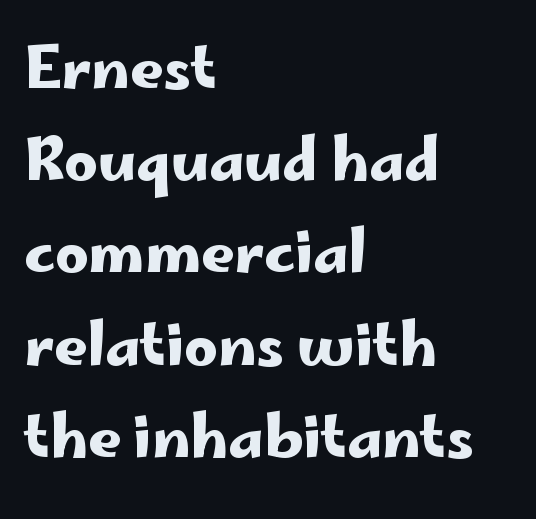
Underline: absent. The paragraph shown leans on its left margin. Looks like regular typesetting: each glyph gets only the width it needs. The space between consecutive lines is moderate. I'd call this a sans setting — the letters go barefoot. What stands out about the letter spacing? Nothing — it is the standard amount.
